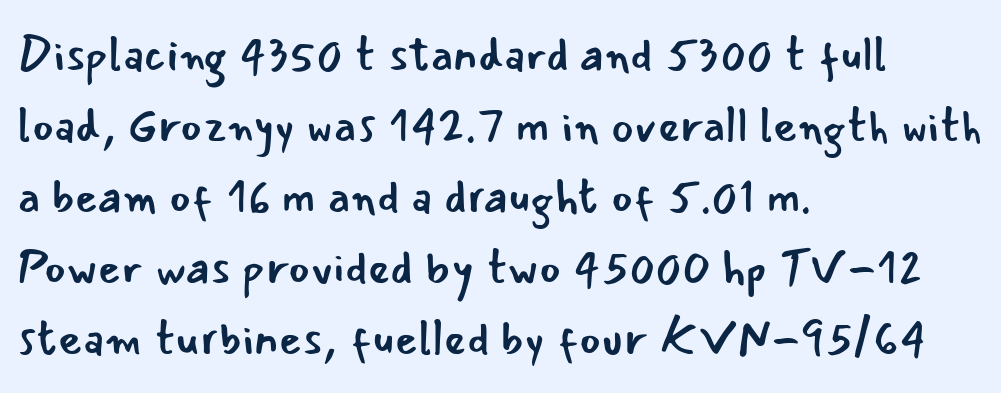
Q: Is the text bold? A: No.
Q: Is the text italic (slanted)? A: No, it is upright.
Q: Is the typeface a serif or a sans-serif typeface? A: Sans-serif.
Q: Is the text underlined? A: No.
Q: How is the paragraph aligned? A: Left-aligned.
Q: Is the spacing between letters normal or unusually wide? A: Normal.
Q: Is the spacing between lines tight, normal or loose? A: Normal.
Q: Width (condensed, normal, or wide)? A: Normal.
Q: Stroke contrast? A: Low.
Q: x-height? A: Small.
Q: Monospaced? A: No.
